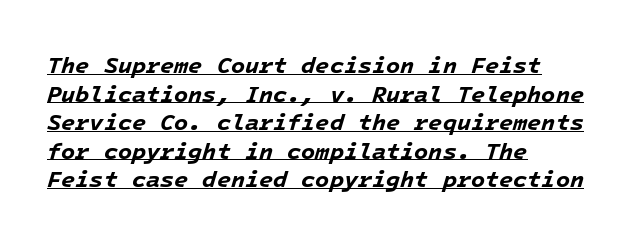
Q: Is the text bold? A: Yes.
Q: Is the text italic (slanted)? A: Yes, it leans right by about 16 degrees.
Q: Is the text underlined? A: Yes.
Q: How is the paragraph aligned? A: Left-aligned.
Q: Is the spacing between letters normal or unusually wide? A: Normal.
